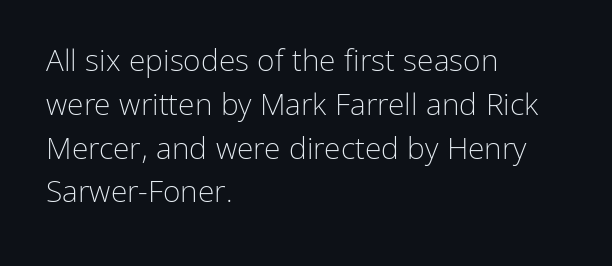
Q: Is the text bold? A: No.
Q: Is the text italic (slanted)? A: No, it is upright.
Q: Is the typeface a serif or a sans-serif typeface? A: Sans-serif.
Q: Is the text underlined? A: No.
Q: How is the paragraph aligned? A: Left-aligned.
Q: Is the spacing between letters normal or unusually wide? A: Normal.
Q: Is the spacing between lines tight, normal or loose? A: Normal.
Q: Width (condensed, normal, or wide)? A: Normal.
Q: Stroke contrast? A: Low.
Q: x-height? A: Medium.
Q: Monospaced? A: No.
